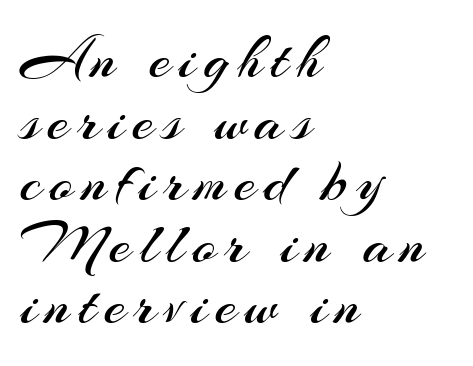
The image shows 61 px regular-weight sans-serif type; set left-aligned, tight line spacing (1.01x), not underlined; medium stroke contrast and a small x-height.
